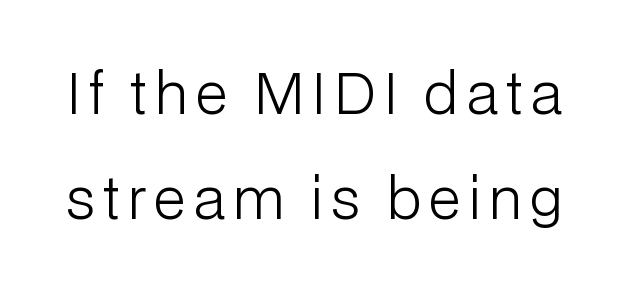
Q: Is the text bold? A: No.
Q: Is the text italic (slanted)? A: No, it is upright.
Q: Is the typeface a serif or a sans-serif typeface? A: Sans-serif.
Q: Is the text underlined? A: No.
Q: Width (condensed, normal, or wide)? A: Normal.
Q: Stroke contrast? A: Low.
Q: x-height? A: Medium.
Q: Monospaced? A: No.
